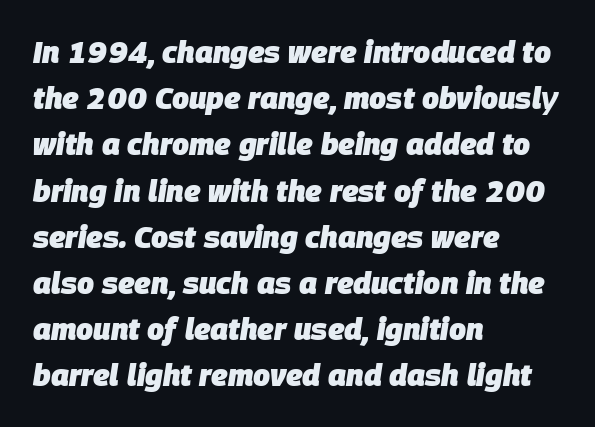
Q: Is the text bold? A: Yes.
Q: Is the text italic (slanted)? A: Yes, it leans right by about 9 degrees.
Q: Is the text underlined? A: No.
Q: How is the paragraph aligned? A: Left-aligned.
Q: Is the spacing between letters normal or unusually wide? A: Normal.
Q: Is the spacing between lines tight, normal or loose? A: Normal.
Q: Width (condensed, normal, or wide)? A: Normal.
Q: Stroke contrast? A: Low.
Q: x-height? A: Large.
Q: Monospaced? A: No.
